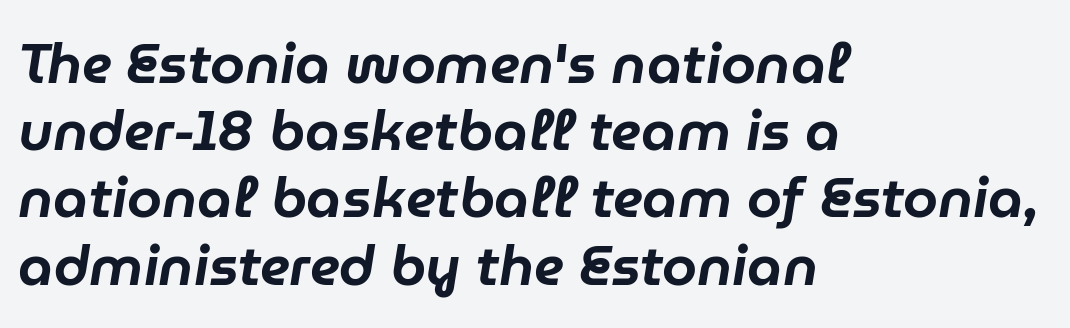
Q: Is the text italic (slanted)? A: Yes, it leans right by about 9 degrees.
Q: Is the text underlined? A: No.
Q: How is the paragraph aligned? A: Left-aligned.
Q: Is the spacing between letters normal or unusually wide? A: Normal.
Q: Width (condensed, normal, or wide)? A: Normal.
Q: Stroke contrast? A: Low.
Q: x-height? A: Medium.
Q: Monospaced? A: No.
